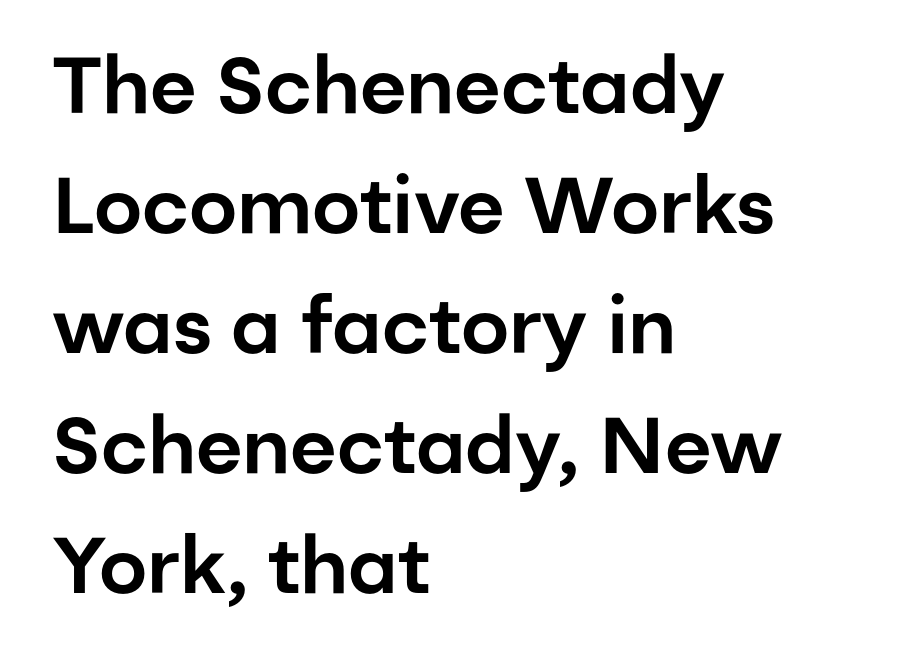
Unlike a traditional serif, this face leaves its strokes unadorned. Check under the words: just untouched page. Rows of type keep a routine distance in the vertical direction. A typesetter would call this zero additional tracking.
